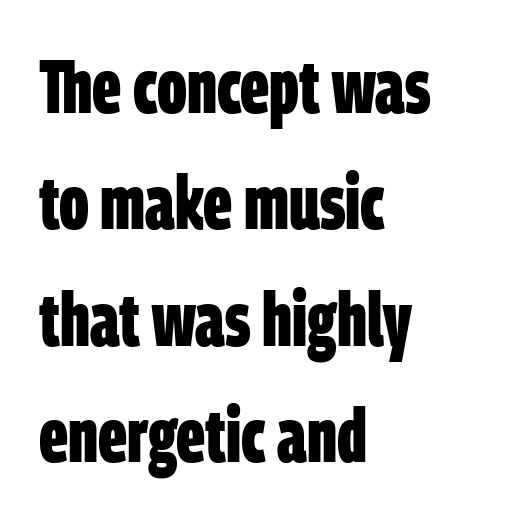
Layout note: lines flush left. The words here are not underlined. Does extra space separate the letters? No, they use regular spacing. The rows are spaced the way most documents space them.
